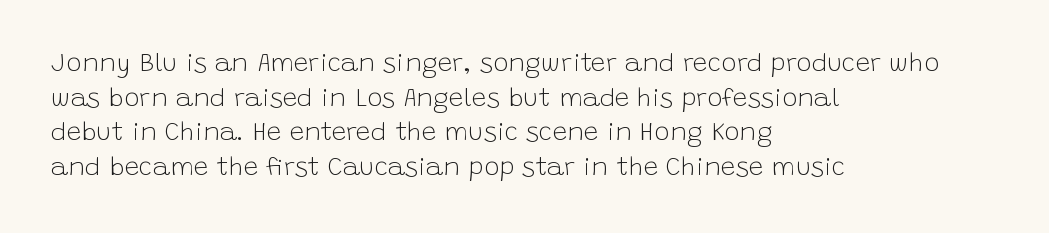
Q: Is the text bold? A: No.
Q: Is the text italic (slanted)? A: No, it is upright.
Q: Is the text underlined? A: No.
Q: How is the paragraph aligned? A: Left-aligned.
Q: Is the spacing between letters normal or unusually wide? A: Normal.
Q: Is the spacing between lines tight, normal or loose? A: Normal.
